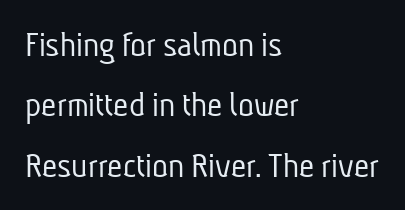
Q: Is the text bold? A: No.
Q: Is the typeface a serif or a sans-serif typeface? A: Sans-serif.
Q: Is the text underlined? A: No.
Q: How is the paragraph aligned? A: Left-aligned.
Q: Is the spacing between letters normal or unusually wide? A: Normal.
Q: Is the spacing between lines tight, normal or loose? A: Normal.
Q: Width (condensed, normal, or wide)? A: Condensed.
Q: Stroke contrast? A: Low.
Q: x-height? A: Medium.
Q: Monospaced? A: No.
